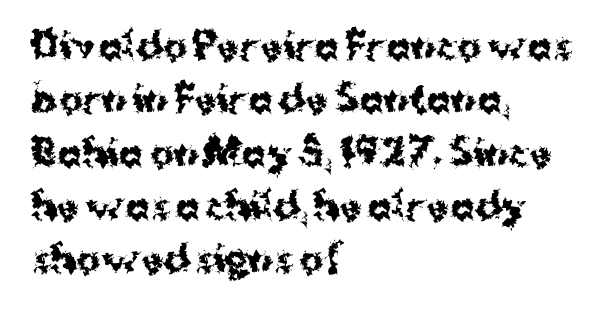
Honestly, the letter spacing is just normal — you wouldn't notice it. The words here are not underlined. Baseline-to-baseline distance is the conventional proportion of letter height. This sample uses an upright cut, with every glyph sitting square on the baseline. Nope, no serifs anywhere on these letters. These lines are set flush left with a ragged right edge.
